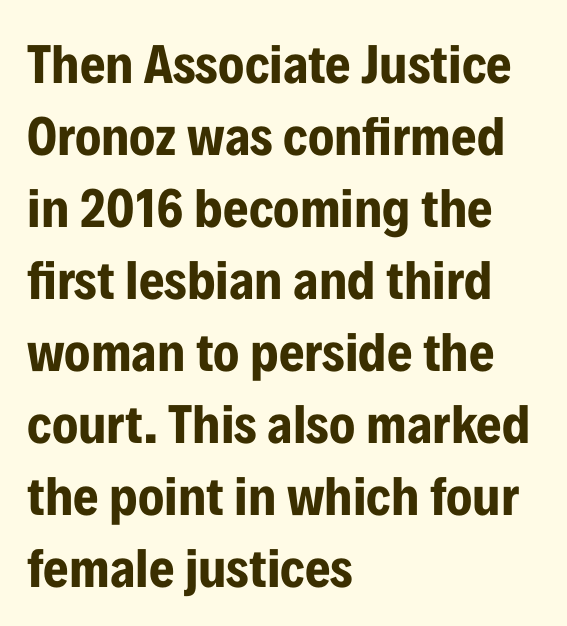
{"serif": "no", "italic": "no", "bold": "yes", "weight": "bold", "width": "condensed", "stroke_contrast": "low", "x_height": "medium", "monospaced": "no", "underline": "no", "align": "left", "line_spacing": "normal", "line_spacing_ratio": 1.31, "letter_spacing": "normal", "letter_spacing_em": 0.0, "glyph_px": 55}
